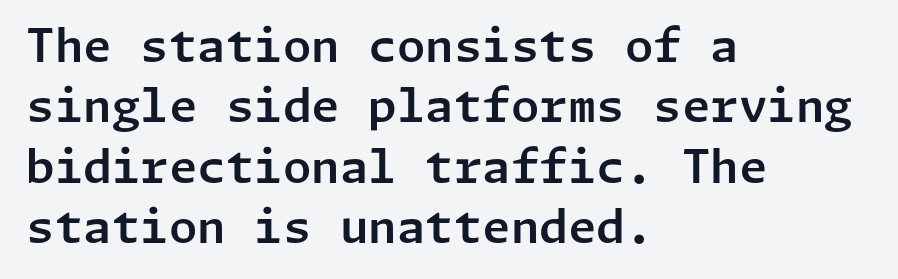
I'd call this a sans setting — the letters go barefoot. The zone under the glyphs is completely vacant. Students, note that the glyphs here touch the page at normal intervals. The letters stand upright; this is a roman face. Line starts are locked; line ends wander.
